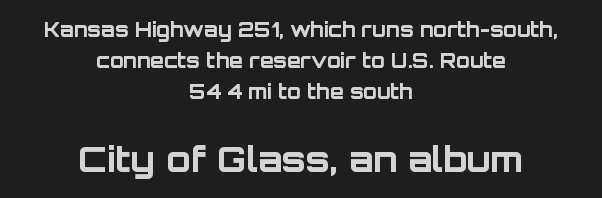
Q: Is the text bold? A: Yes.
Q: Is the text italic (slanted)? A: No, it is upright.
Q: Is the typeface a serif or a sans-serif typeface? A: Sans-serif.
Q: Is the text underlined? A: No.
Q: How is the paragraph aligned? A: Centered.
Q: Is the spacing between letters normal or unusually wide? A: Normal.
Q: Is the spacing between lines tight, normal or loose? A: Normal.
Q: Which block of text is set in a larger size, the first (top) or the second (bottom)? A: The second (bottom) one.
Q: Width (condensed, normal, or wide)? A: Normal.
Q: Stroke contrast? A: Low.
Q: x-height? A: Large.
Q: Monospaced? A: No.
